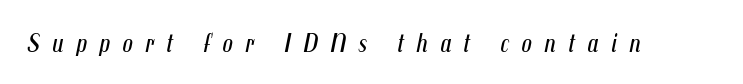
{"italic": "yes", "lean": "right", "slant_degrees": 12, "bold": "no", "underline": "no", "letter_spacing": "wide", "letter_spacing_em": 0.47, "glyph_px": 26}
